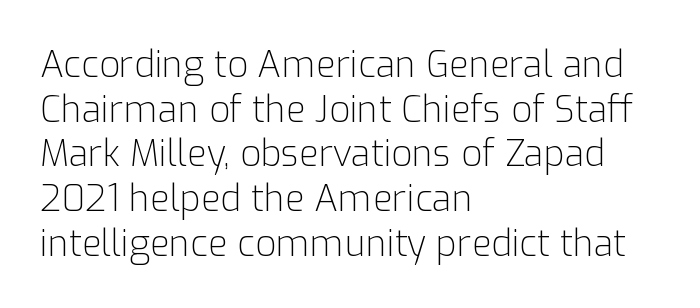
Q: Is the text bold? A: No.
Q: Is the text italic (slanted)? A: No, it is upright.
Q: Is the typeface a serif or a sans-serif typeface? A: Sans-serif.
Q: Is the text underlined? A: No.
Q: How is the paragraph aligned? A: Left-aligned.
Q: Is the spacing between letters normal or unusually wide? A: Normal.
Q: Width (condensed, normal, or wide)? A: Normal.
Q: Stroke contrast? A: Low.
Q: x-height? A: Medium.
Q: Monospaced? A: No.
